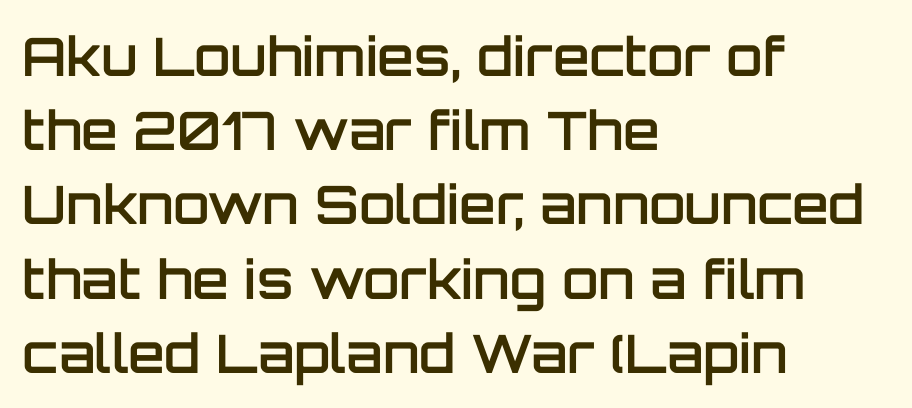
The text was rendered using a sans face with plain stroke endings. Moderately thickened strokes mark this as semibold type. The letters stand upright; this is a roman face. Each line starts at the same left margin while the right side varies.
